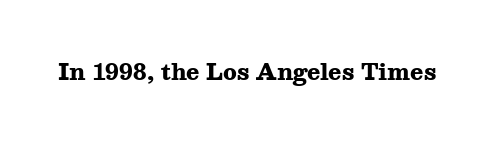
{"italic": "no", "bold": "yes", "underline": "no", "letter_spacing": "normal", "letter_spacing_em": 0.0, "glyph_px": 22}
